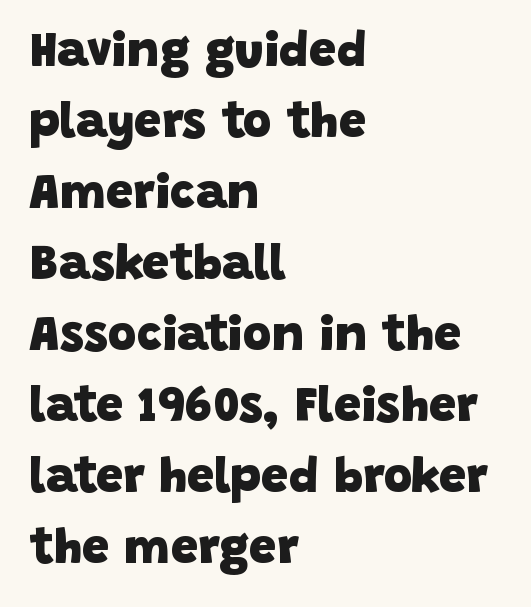
Each letter keeps its own natural width here, so spacing adapts to shape. These words are printed bold, with thick strokes throughout. Compared with typical paragraphs, the rows here are spaced about the same. The specimen omits any rule beneath the text block's lines. Nope, no serifs anywhere on these letters. The setting favours the left margin, as ordinary paragraphs usually do.
